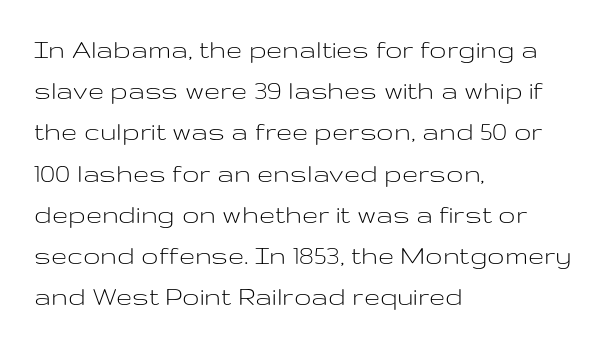
{"serif": "no", "italic": "no", "bold": "no", "weight": "light", "width": "wide", "stroke_contrast": "low", "x_height": "medium", "monospaced": "no", "underline": "no", "align": "left", "line_spacing": "normal", "line_spacing_ratio": 1.42, "letter_spacing": "normal", "letter_spacing_em": 0.0, "glyph_px": 29}
